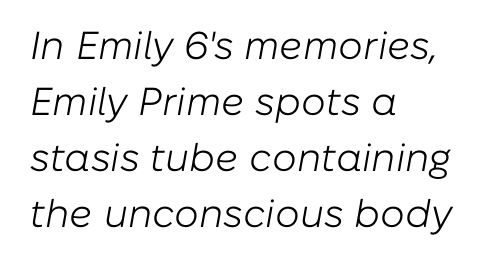
{"italic": "yes", "lean": "right", "slant_degrees": 10, "bold": "no", "weight": "light", "width": "normal", "stroke_contrast": "low", "x_height": "medium", "monospaced": "no", "underline": "no", "align": "left", "line_spacing": "normal", "line_spacing_ratio": 1.44, "letter_spacing": "normal", "letter_spacing_em": 0.0, "glyph_px": 39}
